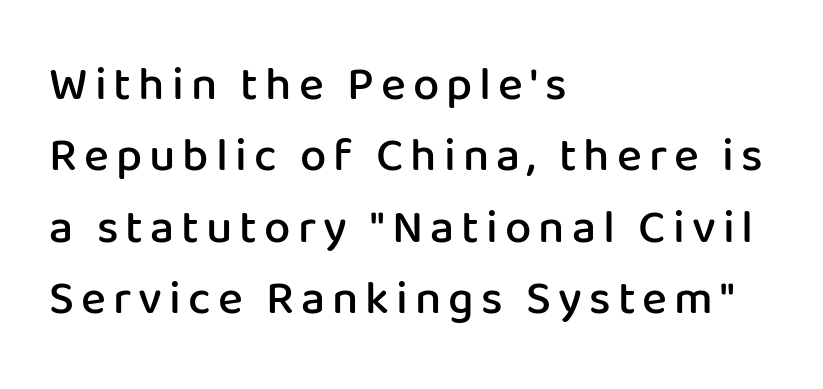
Q: Is the text bold? A: Semi-bold.
Q: Is the text italic (slanted)? A: No, it is upright.
Q: Is the typeface a serif or a sans-serif typeface? A: Sans-serif.
Q: Is the text underlined? A: No.
Q: How is the paragraph aligned? A: Left-aligned.
Q: Is the spacing between lines tight, normal or loose? A: Normal.
Q: Width (condensed, normal, or wide)? A: Normal.
Q: Stroke contrast? A: Low.
Q: x-height? A: Medium.
Q: Monospaced? A: No.
